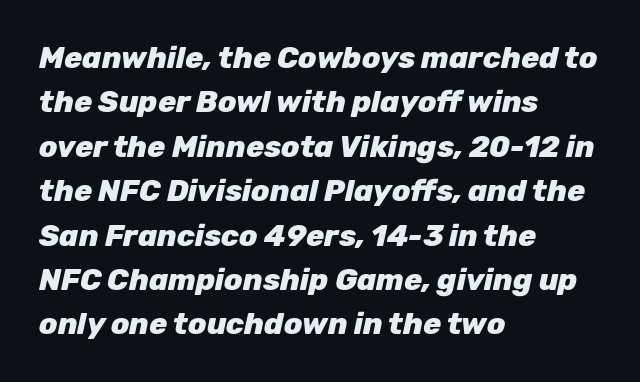
The image shows 30 px heavy type, italic (leaning right); set left-aligned, normal line spacing (1.48x), normal letter spacing, not underlined; low stroke contrast and a medium x-height.
